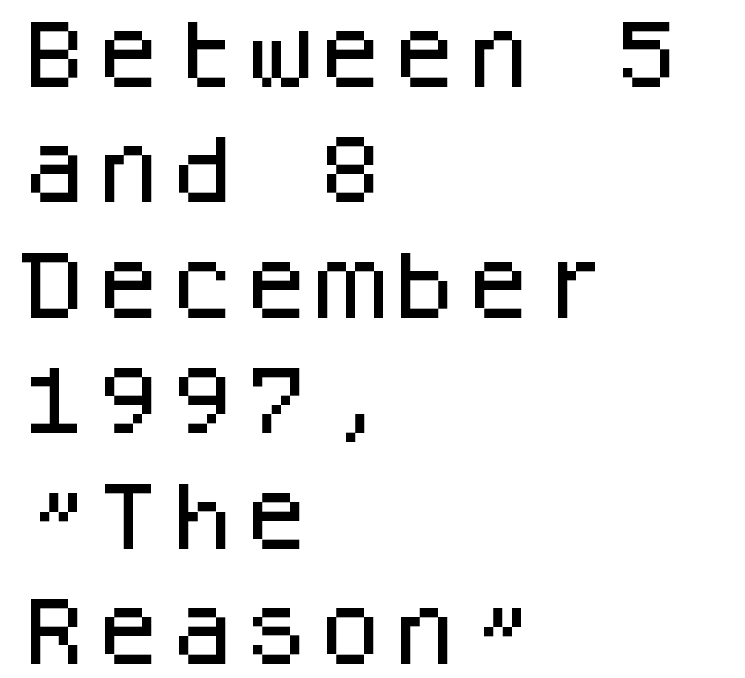
Q: Is the text italic (slanted)? A: No, it is upright.
Q: Is the typeface a serif or a sans-serif typeface? A: Sans-serif.
Q: Is the text underlined? A: No.
Q: How is the paragraph aligned? A: Left-aligned.
Q: Is the spacing between letters normal or unusually wide? A: Normal.
Q: Is the spacing between lines tight, normal or loose? A: Normal.
Q: Width (condensed, normal, or wide)? A: Normal.
Q: Stroke contrast? A: Low.
Q: x-height? A: Large.
Q: Monospaced? A: Yes.
